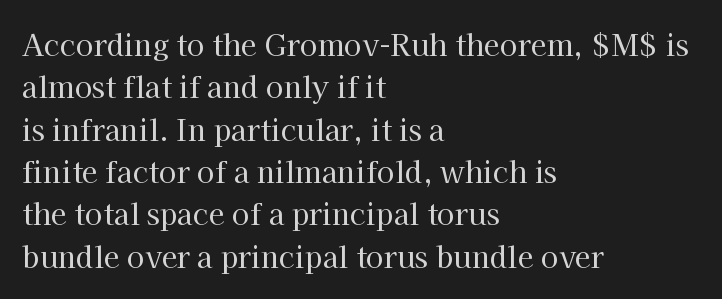
{"serif": "yes", "italic": "no", "bold": "no", "weight": "regular", "width": "normal", "stroke_contrast": "high", "x_height": "medium", "monospaced": "no", "underline": "no", "align": "left", "line_spacing": "normal", "line_spacing_ratio": 1.46, "letter_spacing": "normal", "letter_spacing_em": 0.0, "glyph_px": 29}
